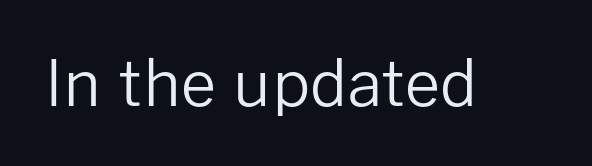
{"serif": "no", "italic": "no", "bold": "no", "weight": "regular", "width": "normal", "stroke_contrast": "low", "x_height": "medium", "monospaced": "no", "underline": "no", "letter_spacing": "normal", "letter_spacing_em": 0.0, "glyph_px": 63}
